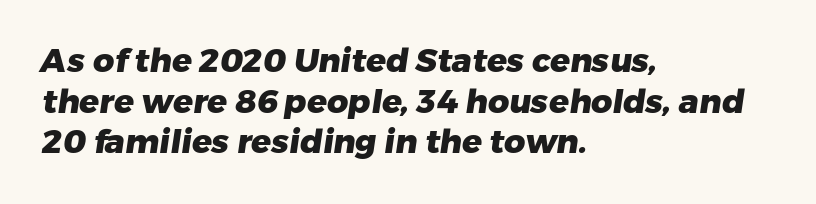
{"serif": "no", "bold": "yes", "weight": "heavy", "width": "normal", "stroke_contrast": "low", "x_height": "medium", "monospaced": "no", "underline": "no", "align": "left", "line_spacing_ratio": 1.23, "letter_spacing": "normal", "letter_spacing_em": 0.0, "glyph_px": 33}
